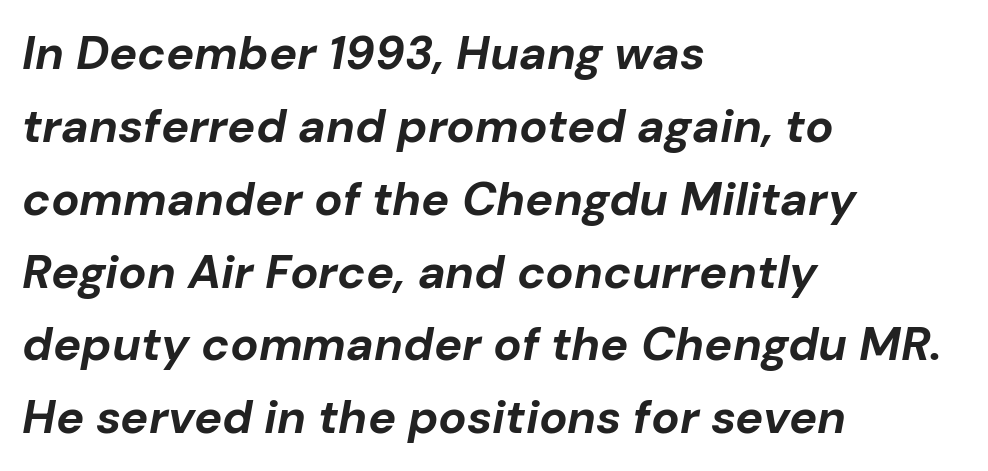
Bold? Absolutely — the strokes are thick and heavy. Posture: slanted. Type without underlining. Vertical spacing — default. Reading down the block, your eye returns to a fixed left position each line.
